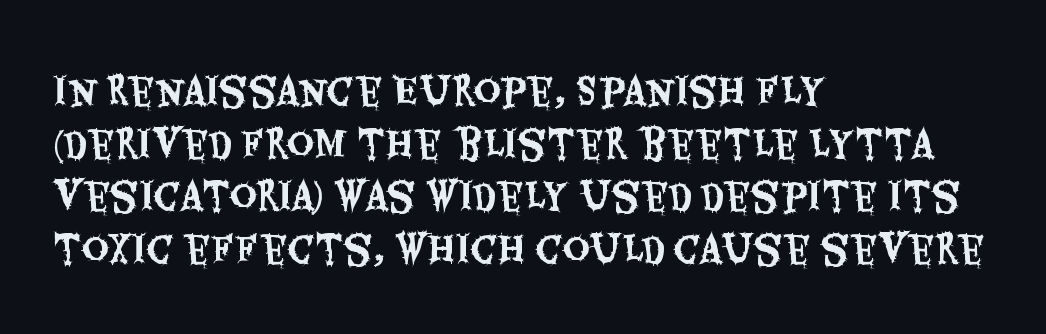
{"serif": "no", "italic": "no", "width": "condensed", "stroke_contrast": "medium", "x_height": "large", "monospaced": "no", "underline": "no", "align": "left", "line_spacing": "normal", "line_spacing_ratio": 1.42, "letter_spacing": "normal", "letter_spacing_em": 0.0, "glyph_px": 37}
